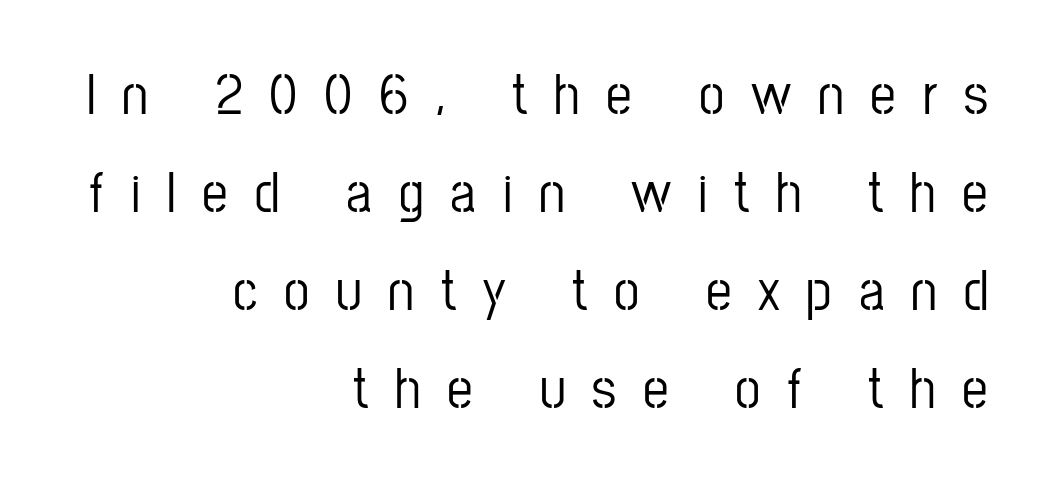
Q: Is the text italic (slanted)? A: No, it is upright.
Q: Is the typeface a serif or a sans-serif typeface? A: Sans-serif.
Q: Is the text underlined? A: No.
Q: How is the paragraph aligned? A: Right-aligned.
Q: Is the spacing between letters normal or unusually wide? A: Unusually wide.
Q: Width (condensed, normal, or wide)? A: Condensed.
Q: Stroke contrast? A: Low.
Q: x-height? A: Medium.
Q: Monospaced? A: No.
